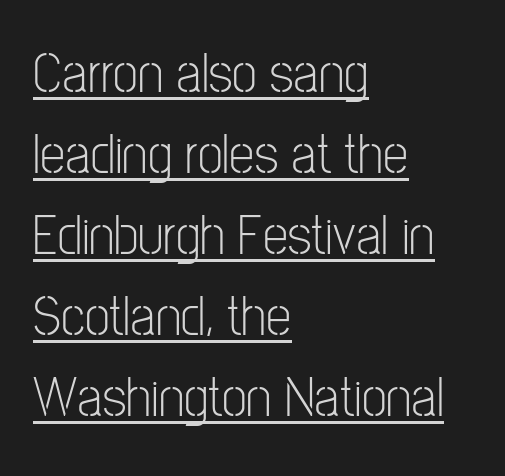
The image shows 57 px light, condensed sans-serif type, upright; set left-aligned, normal line spacing (1.42x), normal letter spacing, underlined; low stroke contrast and a medium x-height.
